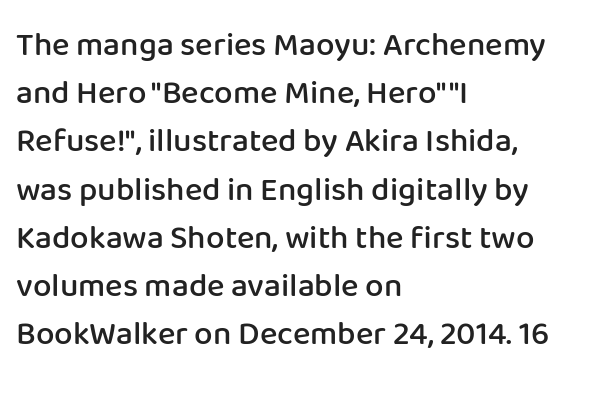
Posture: straight, roman, zero tilt. Bare-footed words on every line. Each new line begins a customary step beneath the previous one. No extra tracking has been applied to these lines. Every letter is mildly thick-stroked: semibold rather than bold. Is this a sans? Yes — the strokes have no serifs.
